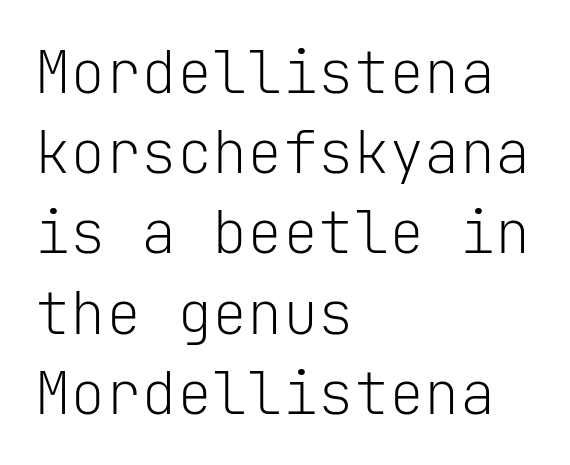
The image shows 59 px light sans-serif type, upright, monospaced; set left-aligned, normal line spacing (1.36x), normal letter spacing, not underlined; low stroke contrast and a medium x-height.
